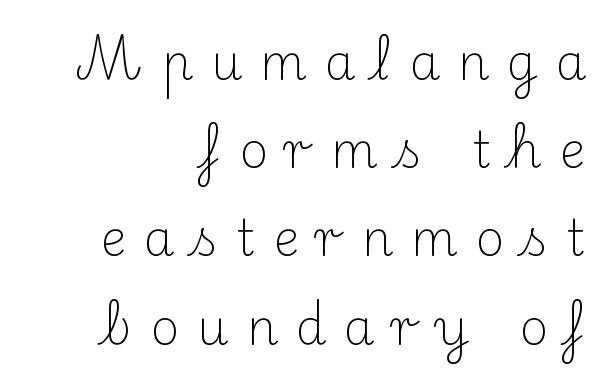
{"serif": "yes", "italic": "no", "bold": "no", "weight": "light", "width": "normal", "stroke_contrast": "medium", "x_height": "small", "monospaced": "no", "underline": "no", "align": "right", "line_spacing_ratio": 1.8, "letter_spacing": "wide", "letter_spacing_em": 0.36, "glyph_px": 49}
